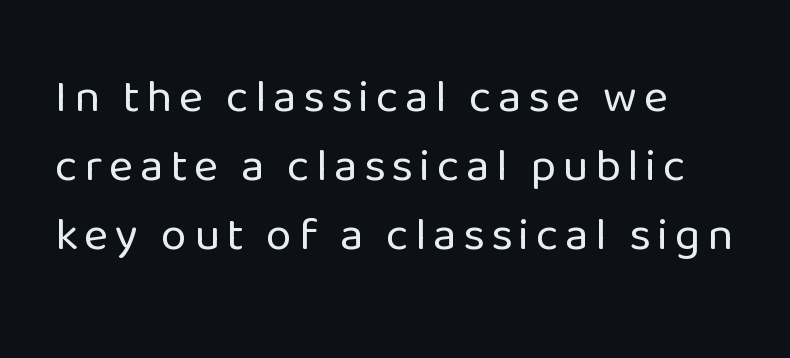
The image shows 47 px regular-weight sans-serif type, upright; set normal line spacing (1.47x), not underlined; low stroke contrast and a medium x-height.
